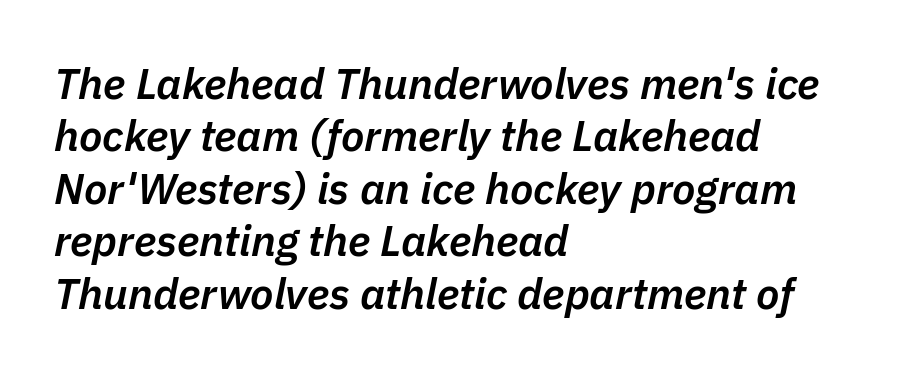
Q: Is the text bold? A: Semi-bold.
Q: Is the text italic (slanted)? A: Yes, it leans right by about 11 degrees.
Q: Is the text underlined? A: No.
Q: How is the paragraph aligned? A: Left-aligned.
Q: Is the spacing between letters normal or unusually wide? A: Normal.
Q: Width (condensed, normal, or wide)? A: Normal.
Q: Stroke contrast? A: Low.
Q: x-height? A: Medium.
Q: Monospaced? A: No.
